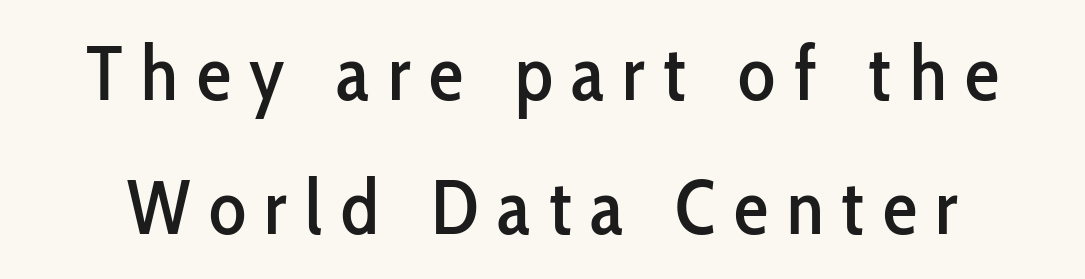
No word sits above an underline. The lettering stays uniformly vertical, giving the passage a roman look. Compared with typical body copy, the letter spacing here is much looser. Do the characters align in a grid? No, the font is proportional. Serifs: no, the terminals of the letterforms are clean.
